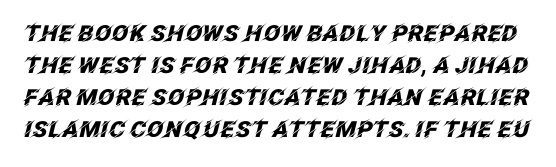
What weight is shown? A full bold with thick strokes. Students, note that the glyphs here touch the page at normal intervals. Quick note: italic. If you measured baseline to baseline, you'd find a middling distance.
